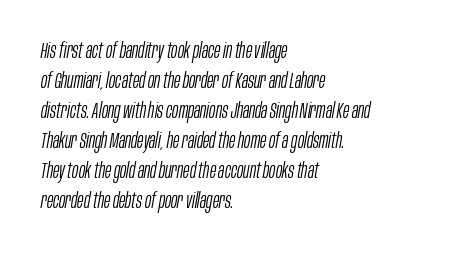
The image shows 21 px text type, italic (leaning right); set left-aligned, normal line spacing (1.43x), normal letter spacing, not underlined.
